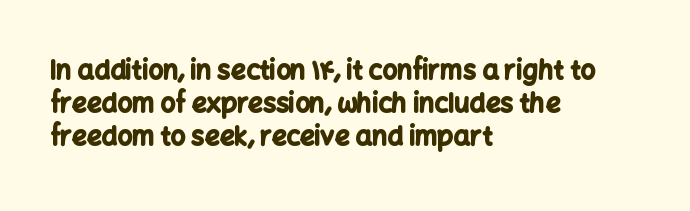
The image shows 26 px bold type, upright; set left-aligned, normal line spacing (1.27x), normal letter spacing, not underlined.
